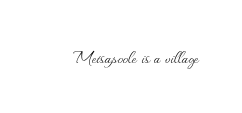
The image shows 22 px text type; set normal letter spacing, not underlined.
